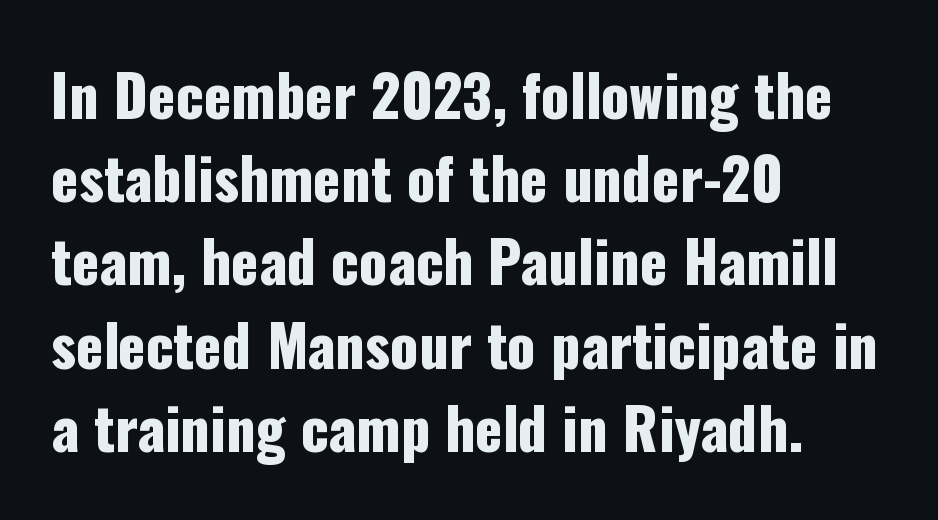
Q: Is the text italic (slanted)? A: No, it is upright.
Q: Is the typeface a serif or a sans-serif typeface? A: Sans-serif.
Q: Is the text underlined? A: No.
Q: How is the paragraph aligned? A: Left-aligned.
Q: Is the spacing between letters normal or unusually wide? A: Normal.
Q: Is the spacing between lines tight, normal or loose? A: Normal.
Q: Width (condensed, normal, or wide)? A: Condensed.
Q: Stroke contrast? A: Low.
Q: x-height? A: Medium.
Q: Monospaced? A: No.
